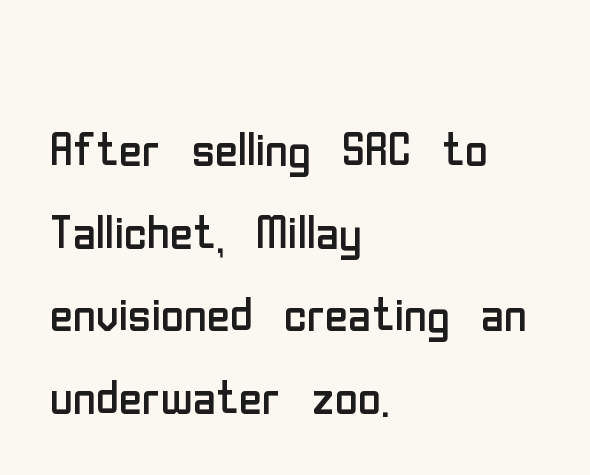
{"serif": "no", "italic": "no", "bold": "no", "weight": "regular", "width": "condensed", "stroke_contrast": "low", "x_height": "medium", "monospaced": "no", "underline": "no", "align": "left", "line_spacing": "normal", "line_spacing_ratio": 1.31, "letter_spacing": "normal", "letter_spacing_em": 0.0, "glyph_px": 63}
